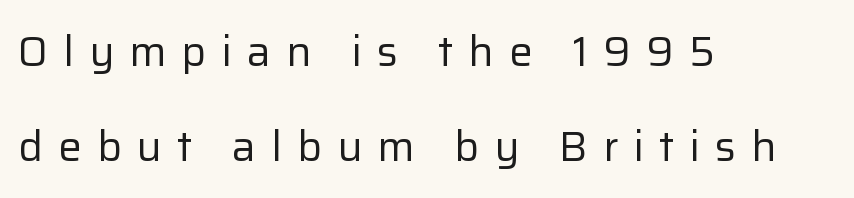
{"serif": "no", "italic": "no", "bold": "no", "weight": "regular", "width": "normal", "stroke_contrast": "low", "x_height": "medium", "monospaced": "no", "underline": "no", "align": "left", "line_spacing": "loose", "line_spacing_ratio": 2.26, "letter_spacing": "wide", "letter_spacing_em": 0.36, "glyph_px": 42}
